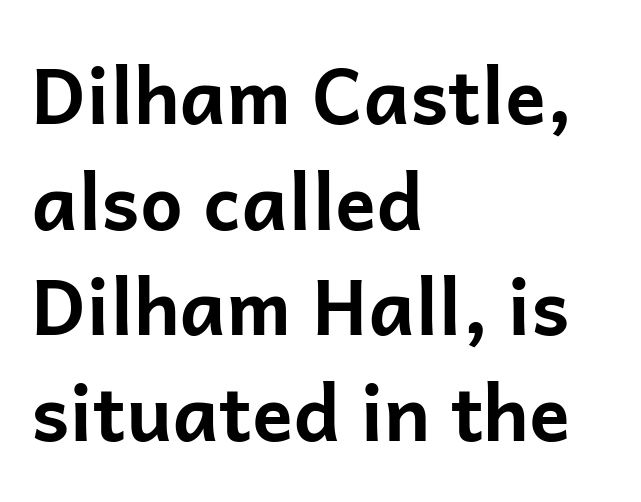
The passage is arranged the way most books set body copy — flush left. On the weight axis this lands at bold, roughly 700. The specimen omits any rule beneath the text block's lines. The passage shown stacks its lines at a standard gap.
